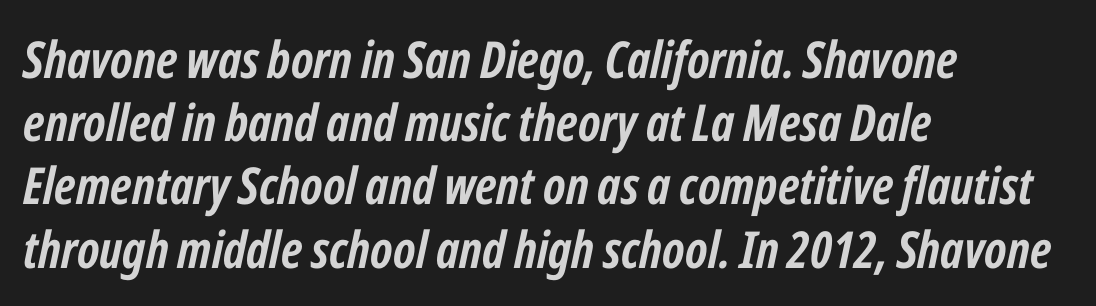
{"italic": "yes", "lean": "right", "slant_degrees": 12, "bold": "yes", "weight": "semibold", "width": "condensed", "stroke_contrast": "low", "x_height": "medium", "monospaced": "no", "underline": "no", "align": "left", "line_spacing_ratio": 1.24, "letter_spacing": "normal", "letter_spacing_em": 0.0, "glyph_px": 51}
